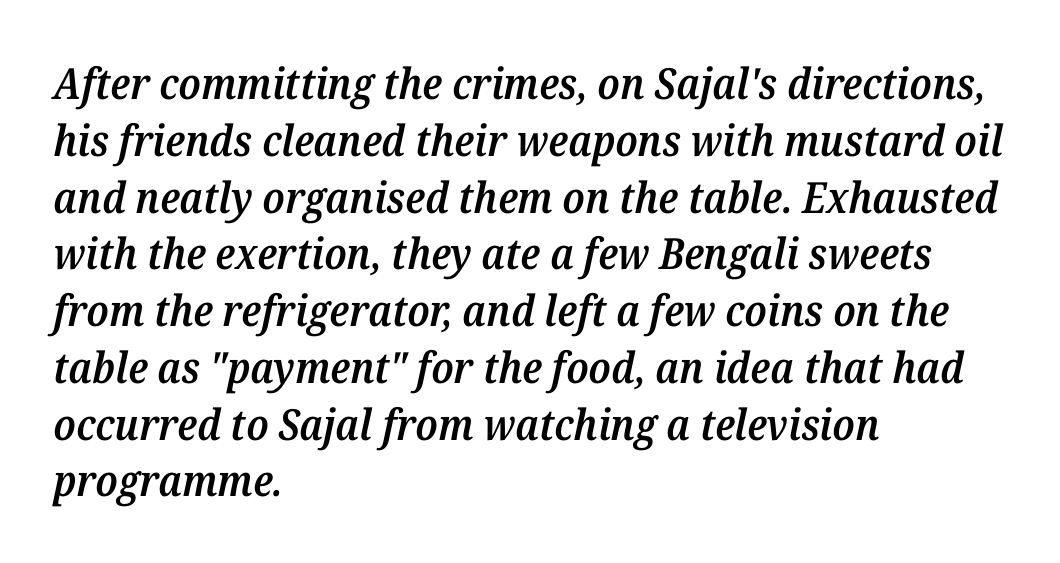
Q: Is the text bold? A: Semi-bold.
Q: Is the text italic (slanted)? A: Yes, it leans right by about 12 degrees.
Q: Is the typeface a serif or a sans-serif typeface? A: Serif.
Q: Is the text underlined? A: No.
Q: How is the paragraph aligned? A: Left-aligned.
Q: Is the spacing between letters normal or unusually wide? A: Normal.
Q: Is the spacing between lines tight, normal or loose? A: Normal.
Q: Width (condensed, normal, or wide)? A: Normal.
Q: Stroke contrast? A: Medium.
Q: x-height? A: Medium.
Q: Monospaced? A: No.
